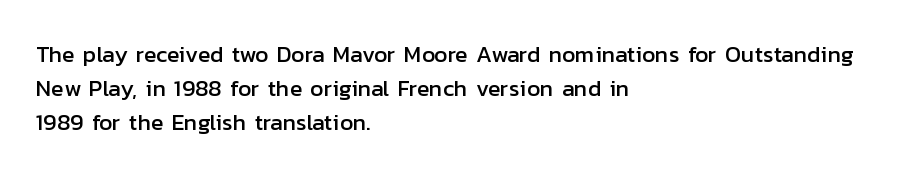
The image shows 23 px text type, upright; set left-aligned, normal line spacing (1.47x), normal letter spacing, not underlined.
